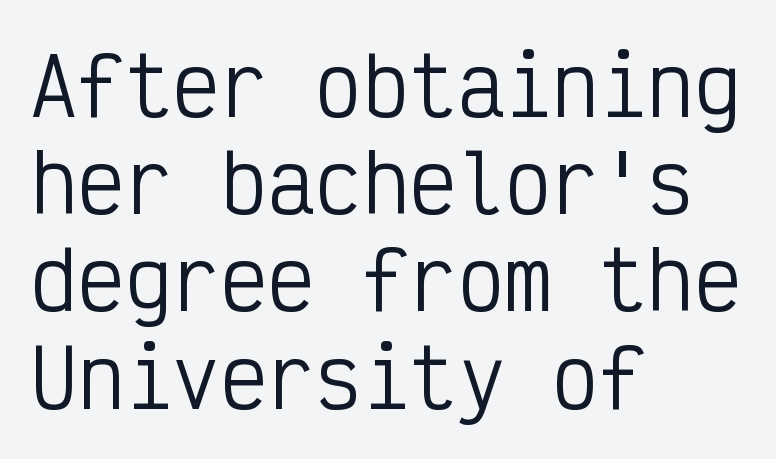
Q: Is the text bold? A: No.
Q: Is the text italic (slanted)? A: No, it is upright.
Q: Is the typeface a serif or a sans-serif typeface? A: Sans-serif.
Q: Is the text underlined? A: No.
Q: How is the paragraph aligned? A: Left-aligned.
Q: Is the spacing between letters normal or unusually wide? A: Normal.
Q: Width (condensed, normal, or wide)? A: Condensed.
Q: Stroke contrast? A: Low.
Q: x-height? A: Medium.
Q: Monospaced? A: Yes.
